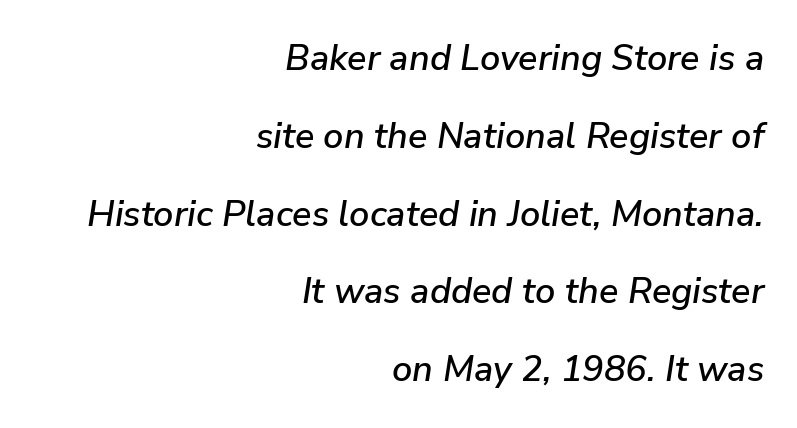
Q: Is the text italic (slanted)? A: Yes, it leans right by about 9 degrees.
Q: Is the text underlined? A: No.
Q: How is the paragraph aligned? A: Right-aligned.
Q: Is the spacing between letters normal or unusually wide? A: Normal.
Q: Is the spacing between lines tight, normal or loose? A: Loose.
Q: Width (condensed, normal, or wide)? A: Normal.
Q: Stroke contrast? A: Low.
Q: x-height? A: Medium.
Q: Monospaced? A: No.
